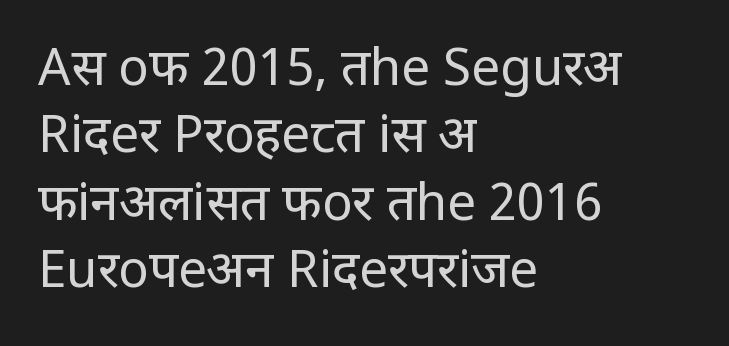
To sum up the face: it is a sans, with no serifs. Normally led — the rows are evenly, conventionally spaced. The cut favours lightness, reaching ordinary text weight at its darkest. The paragraph has a hard left edge and a soft right edge.
